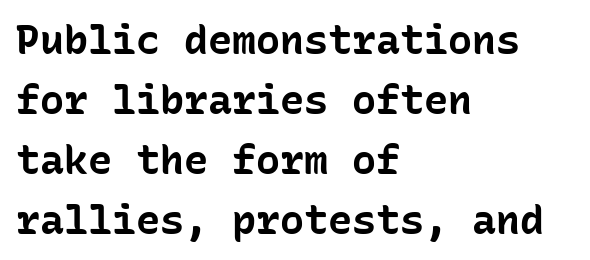
The image shows 40 px bold sans-serif type, upright, monospaced; set left-aligned, normal line spacing (1.5x), normal letter spacing, not underlined; low stroke contrast and a medium x-height.
